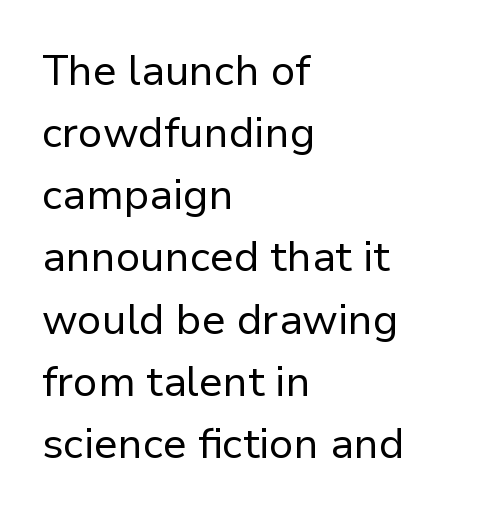
Weight class: somewhere from thin through regular. Observe the absence of serifs on each vertical stroke in this sample. The passage is arranged the way most books set body copy — flush left. The passage shown is not underscored anywhere. Honestly, the row spacing looks completely unremarkable. The letters stand straight up with perfectly vertical stems.
